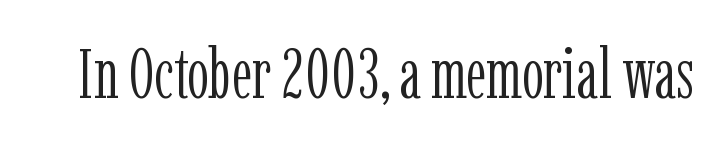
The image shows 69 px light, condensed serif type, upright; set normal letter spacing, not underlined; low stroke contrast and a medium x-height.
